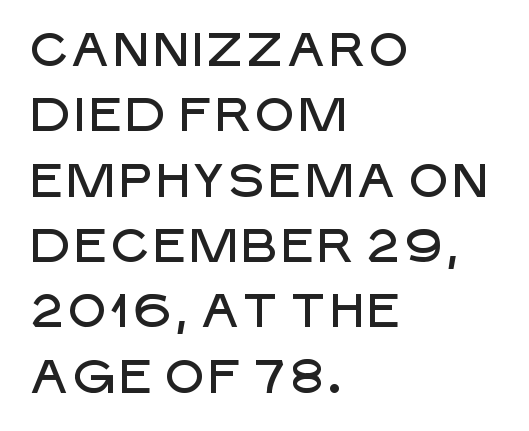
The image shows 47 px sans-serif type, upright; set left-aligned, normal line spacing (1.39x), normal letter spacing, not underlined; low stroke contrast and a large x-height.
